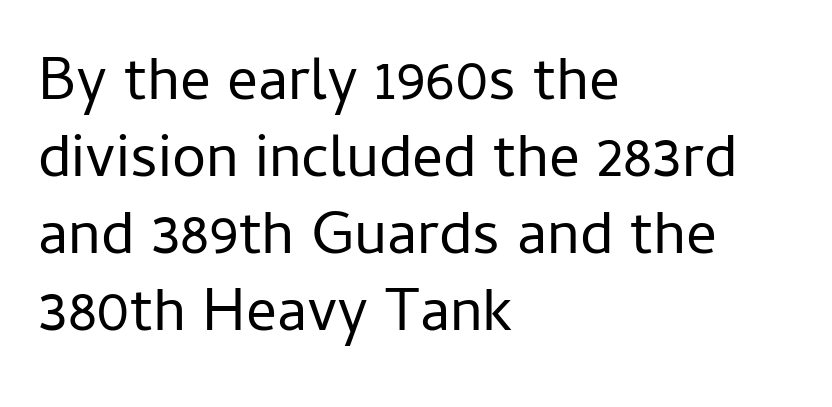
The image shows 61 px regular-weight sans-serif type, upright; set left-aligned, normal line spacing (1.26x), normal letter spacing, not underlined; low stroke contrast and a medium x-height.
